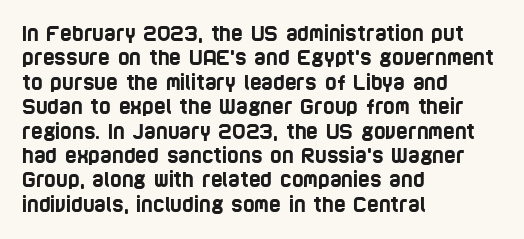
Q: Is the text underlined? A: No.
Q: How is the paragraph aligned? A: Left-aligned.
Q: Is the spacing between letters normal or unusually wide? A: Normal.
